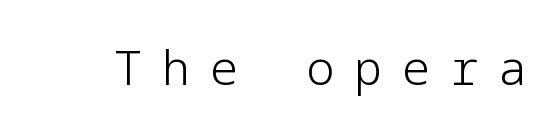
The letters look calm and open, with moderate or lighter stems. Bare-footed words on every line. Characters follow at a spacing far wider than the type designer built in. The designer went with a sans here, leaving each stem footless. Do the letters lean? They stand straight.
